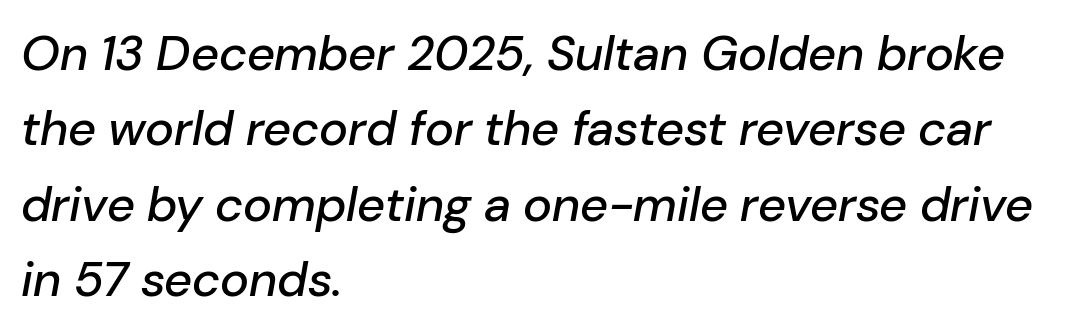
{"italic": "yes", "lean": "right", "slant_degrees": 10, "width": "normal", "stroke_contrast": "low", "x_height": "medium", "monospaced": "no", "underline": "no", "align": "left", "line_spacing": "normal", "line_spacing_ratio": 1.54, "letter_spacing": "normal", "letter_spacing_em": 0.0, "glyph_px": 49}
